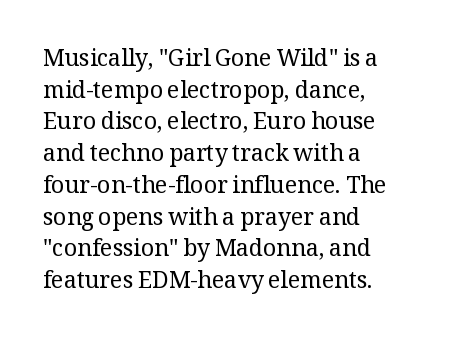
Q: Is the text bold? A: No.
Q: Is the text italic (slanted)? A: No, it is upright.
Q: Is the text underlined? A: No.
Q: How is the paragraph aligned? A: Left-aligned.
Q: Is the spacing between letters normal or unusually wide? A: Normal.
Q: Is the spacing between lines tight, normal or loose? A: Normal.
